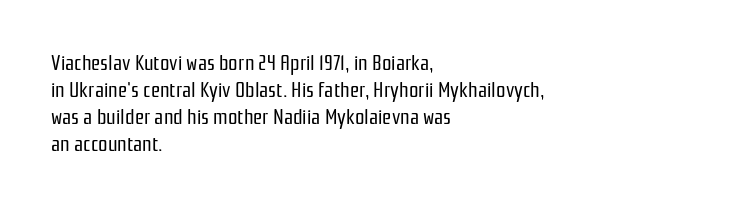
The image shows 21 px text type, upright; set left-aligned, normal line spacing (1.28x), normal letter spacing, not underlined.
